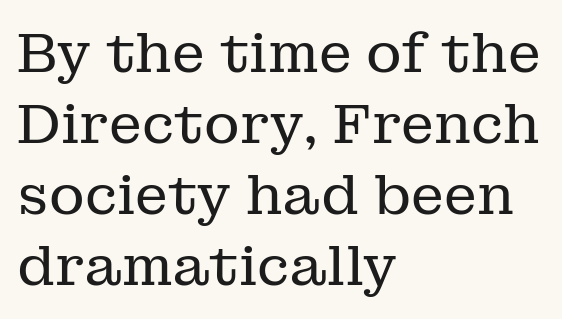
{"serif": "yes", "italic": "no", "bold": "no", "weight": "regular", "width": "normal", "stroke_contrast": "low", "x_height": "medium", "monospaced": "no", "underline": "no", "align": "left", "line_spacing": "normal", "line_spacing_ratio": 1.29, "letter_spacing": "normal", "letter_spacing_em": 0.0, "glyph_px": 55}
